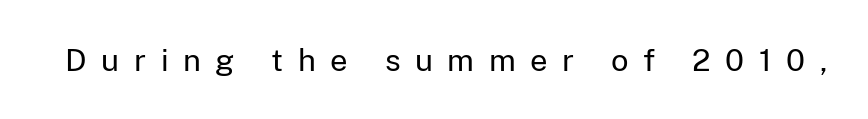
These lines have a slow, spaced-out rhythm from letter to letter. The letters stand upright; this is a roman face. Think of a printed novel: that variable character pitch is what you see here. Look at the bottom of the vertical strokes: they stop flat, with no serifs. Is the stroke heavy? The answer is a plain regular-or-lighter.
